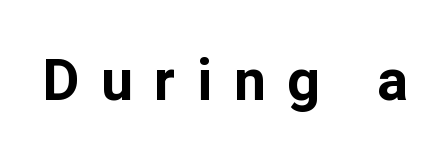
Glance below the letters and you will spot only blank space. You could only call the tracking loose — the letters float apart. Compared with an ordinary text face, these strokes are far heavier — a full bold. Spacing verdict: proportional, widths tailored to each character. Ordinary non-slanted type is in use.
